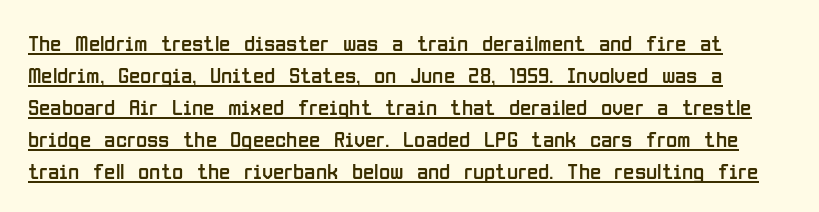
The image shows 23 px text type, upright; set normal line spacing (1.39x), normal letter spacing, underlined.
